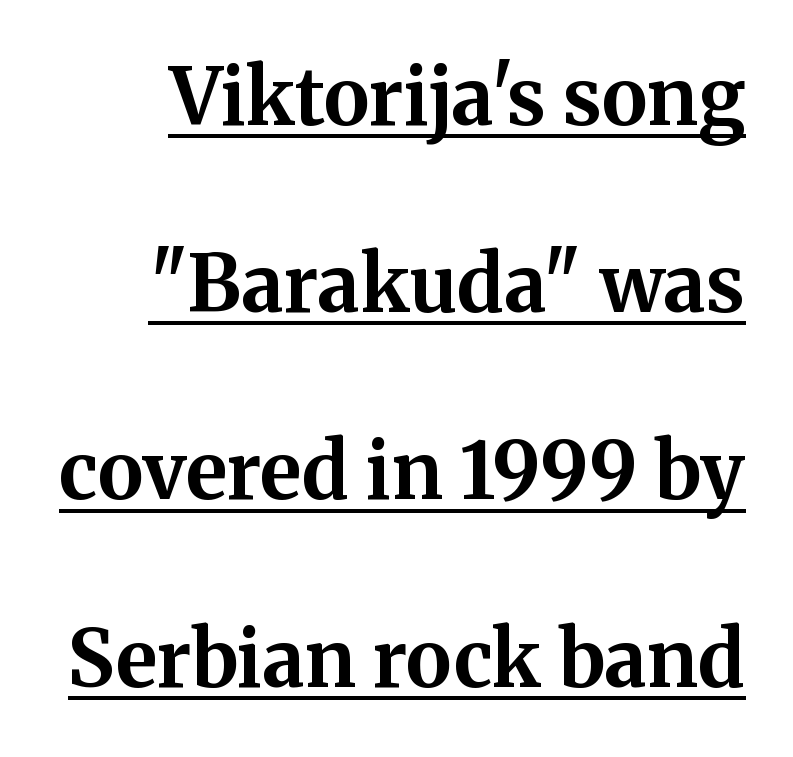
Q: Is the text bold? A: Yes.
Q: Is the text italic (slanted)? A: No, it is upright.
Q: Is the typeface a serif or a sans-serif typeface? A: Serif.
Q: Is the text underlined? A: Yes.
Q: Is the spacing between letters normal or unusually wide? A: Normal.
Q: Is the spacing between lines tight, normal or loose? A: Loose.
Q: Width (condensed, normal, or wide)? A: Normal.
Q: Stroke contrast? A: Medium.
Q: x-height? A: Medium.
Q: Monospaced? A: No.
